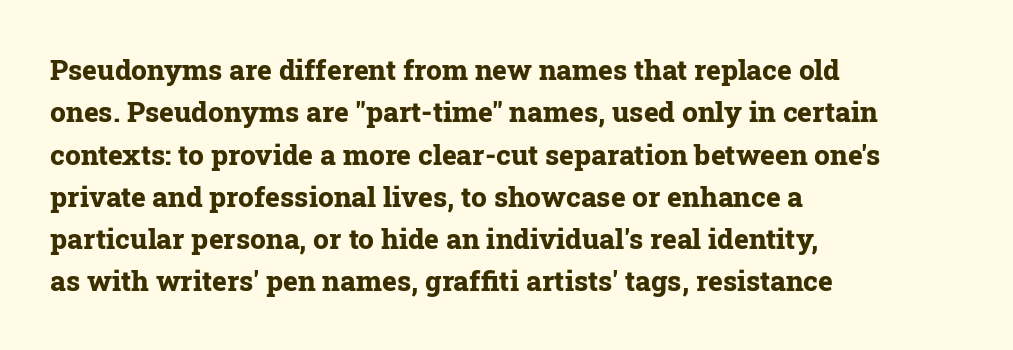
{"serif": "yes", "italic": "no", "bold": "yes", "weight": "bold", "width": "normal", "stroke_contrast": "low", "x_height": "medium", "monospaced": "no", "underline": "no", "align": "left", "line_spacing": "normal", "line_spacing_ratio": 1.51, "letter_spacing": "normal", "letter_spacing_em": 0.0, "glyph_px": 28}
